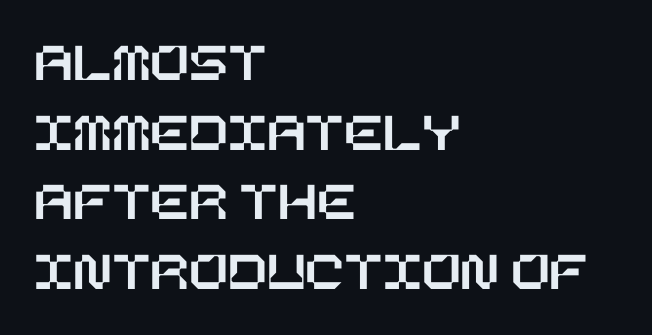
{"italic": "no", "width": "normal", "stroke_contrast": "low", "x_height": "large", "underline": "no", "align": "left", "line_spacing_ratio": 1.22, "letter_spacing": "normal", "letter_spacing_em": 0.0, "glyph_px": 57}
